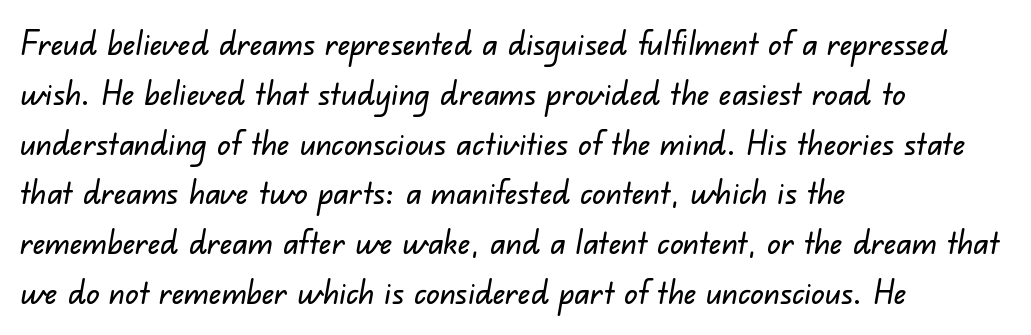
Q: Is the typeface a serif or a sans-serif typeface? A: Sans-serif.
Q: Is the text underlined? A: No.
Q: How is the paragraph aligned? A: Left-aligned.
Q: Is the spacing between letters normal or unusually wide? A: Normal.
Q: Is the spacing between lines tight, normal or loose? A: Normal.
Q: Width (condensed, normal, or wide)? A: Normal.
Q: Stroke contrast? A: Low.
Q: x-height? A: Small.
Q: Monospaced? A: No.
